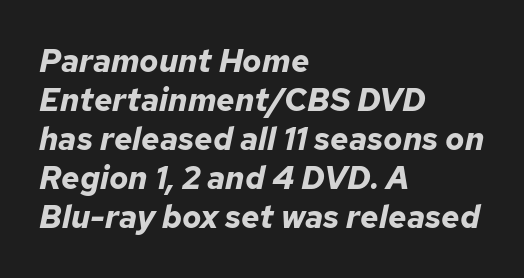
The image shows 32 px bold type, italic (leaning right); set left-aligned, line spacing 1.22x, normal letter spacing, not underlined; low stroke contrast and a medium x-height.
